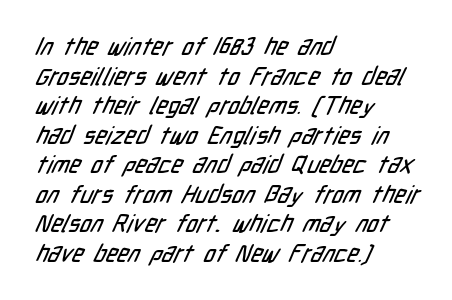
The image shows 24 px text type; set left-aligned, line spacing 1.23x, normal letter spacing, not underlined.
